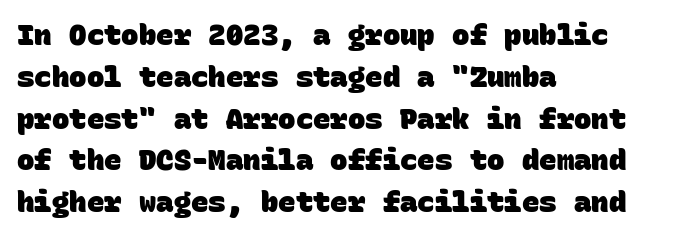
Nobody touched the tracking dial on this one. The block of text has a typical density, with ordinary space between rows. Look at the bottom of the vertical strokes: they stop flat, with no serifs. Each letter, wide or thin by design, is forced into the same width here.
